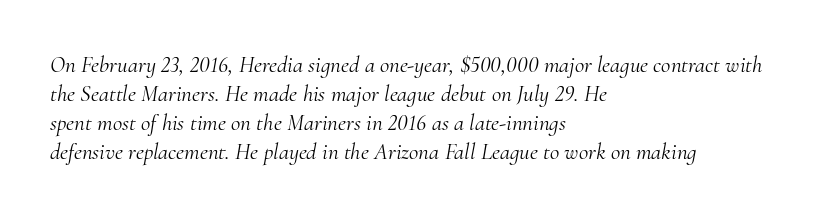
Q: Is the text bold? A: No.
Q: Is the text italic (slanted)? A: Yes, it leans right by about 10 degrees.
Q: Is the text underlined? A: No.
Q: How is the paragraph aligned? A: Left-aligned.
Q: Is the spacing between letters normal or unusually wide? A: Normal.
Q: Is the spacing between lines tight, normal or loose? A: Normal.
